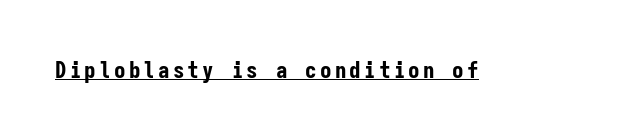
The image shows 23 px bold type, upright; set underlined.
